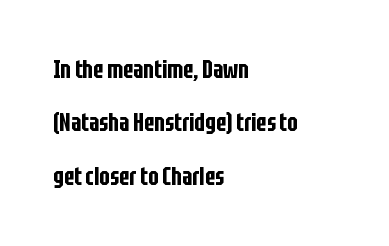
The foot of each line stays bare and open. One glance says open: line gaps are wider than usual. Does the copy run flush right? No — it runs flush left. Letter spacing: default. Ascenders rise straight up at ninety degrees.
